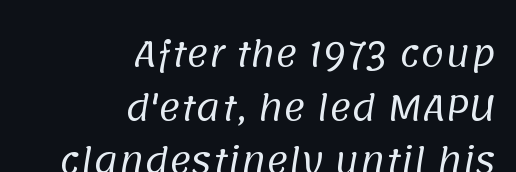
Rows of type keep a routine distance in the vertical direction. Think of a printed novel: that variable character pitch is what you see here. The tracking reads as untouched default to a designer's eye. Horizontal alignment here is rightward, an uncommon choice for prose. Serif or sans? Sans — the stroke terminals are bare. The letters look calm and open, with moderate or lighter stems.
